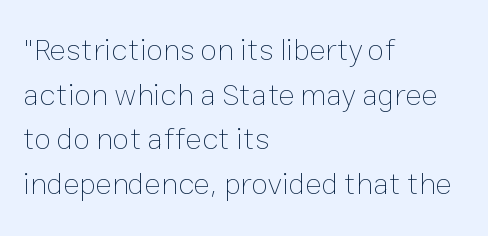
Observe the ordinary spacing: letters are neighbours, not strangers. The area under the type is left untouched. Baseline-to-baseline distance is the conventional proportion of letter height. Looks like regular typesetting: each glyph gets only the width it needs.
